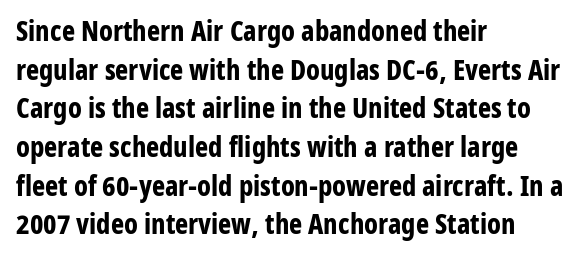
These lines sit exactly where default settings would place them. This sample has the flowing, uneven cadence of proportional lettering. This sample uses an upright cut, with every glyph sitting square on the baseline. Descender tails drop into unmarked territory.
